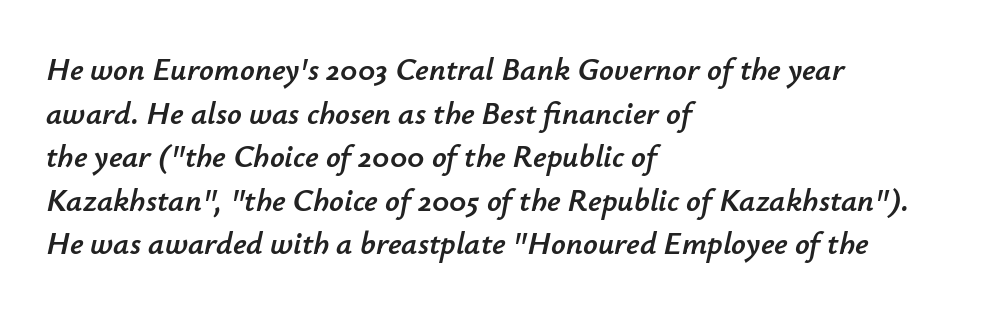
{"italic": "yes", "lean": "right", "slant_degrees": 12, "width": "normal", "stroke_contrast": "low", "x_height": "small", "monospaced": "no", "underline": "no", "align": "left", "line_spacing": "normal", "line_spacing_ratio": 1.36, "letter_spacing": "normal", "letter_spacing_em": 0.0, "glyph_px": 32}
